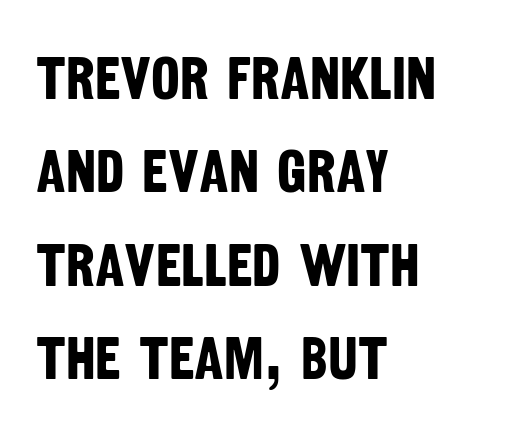
{"serif": "no", "bold": "yes", "weight": "bold", "width": "condensed", "stroke_contrast": "low", "x_height": "large", "monospaced": "no", "underline": "no", "align": "left", "line_spacing": "normal", "line_spacing_ratio": 1.53, "letter_spacing": "normal", "letter_spacing_em": 0.0, "glyph_px": 61}
